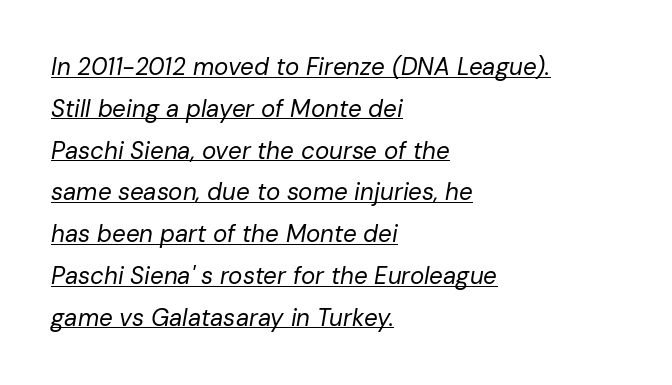
{"italic": "yes", "lean": "right", "slant_degrees": 10, "bold": "no", "underline": "yes", "align": "left", "line_spacing_ratio": 1.74, "letter_spacing": "normal", "letter_spacing_em": 0.0, "glyph_px": 24}
